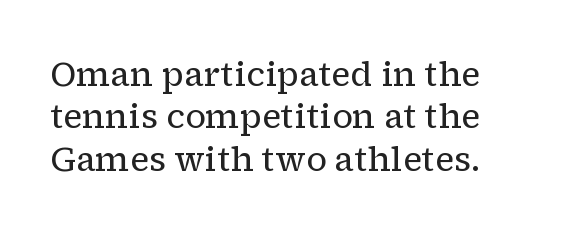
The image shows 34 px regular-weight serif type, upright; set left-aligned, normal line spacing (1.25x), normal letter spacing, not underlined; low stroke contrast and a medium x-height.
